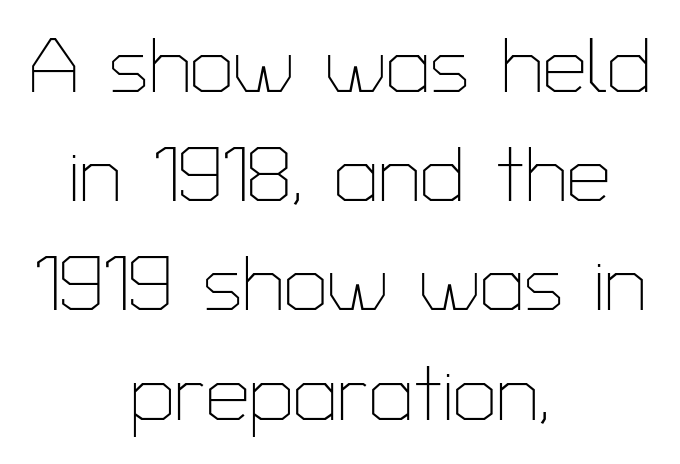
The specimen omits any rule beneath the text block's lines. Is this a fixed-width face? No — the glyphs have proportional, varying widths. Here the glyphs are tracked normally, forming tight word shapes. Compared with a flush-left layout, this one balances lines on the center instead. The characters display no serif detailing; their extremities are plain.
